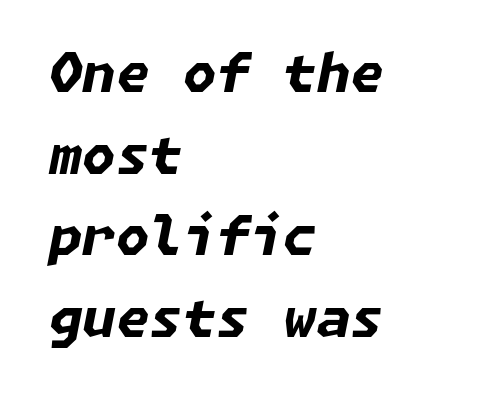
The image shows 54 px bold type, italic (leaning right); set left-aligned, normal line spacing (1.51x), normal letter spacing, not underlined; low stroke contrast and a medium x-height.
